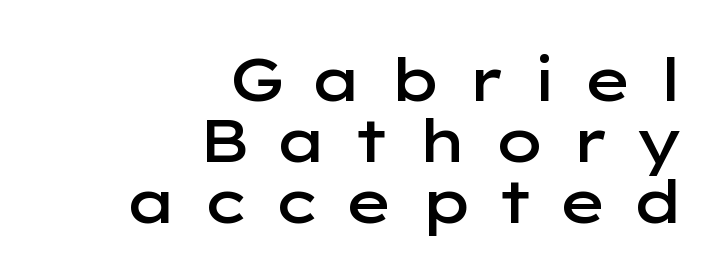
The image shows 60 px semibold, wide sans-serif type, upright; set right-aligned, tight line spacing (1.02x), unusually wide letter spacing (+0.42 em), not underlined; low stroke contrast and a medium x-height.
